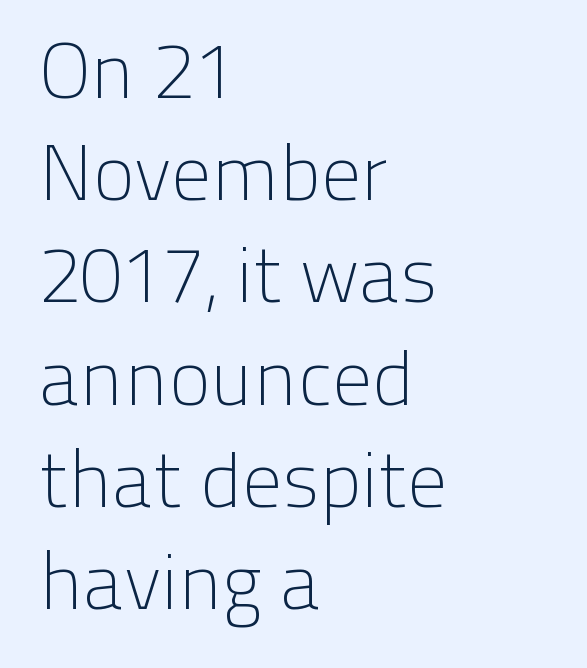
The image shows 78 px light sans-serif type, upright; set left-aligned, normal line spacing (1.31x), normal letter spacing, not underlined; low stroke contrast and a medium x-height.
